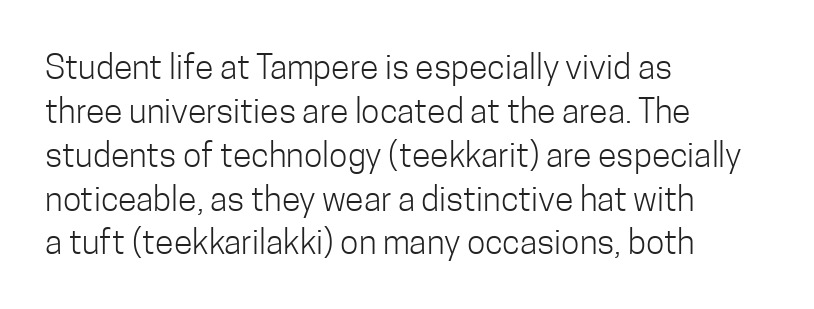
Posture: vertical. This sample is left-justified, so line endings fall wherever the words run out. The line texture is even and compact thanks to regular tracking. The type family on display is of the sans-serif kind. These lines are rendered in a variable-pitch font. Nothing heavy about these letters — not bold at all.
